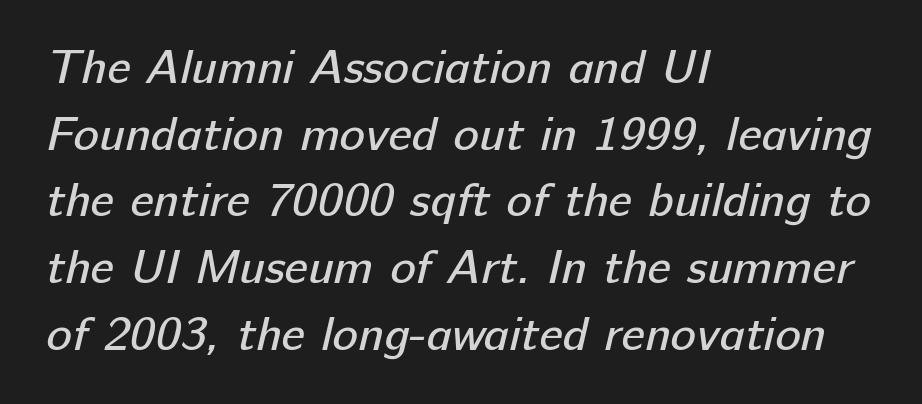
The image shows 48 px regular-weight sans-serif type; set left-aligned, normal line spacing (1.39x), normal letter spacing, not underlined; low stroke contrast and a medium x-height.
